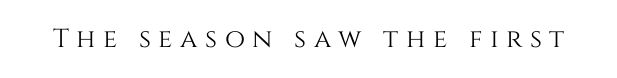
{"italic": "no", "underline": "no", "letter_spacing": "wide", "letter_spacing_em": 0.29, "glyph_px": 26}
